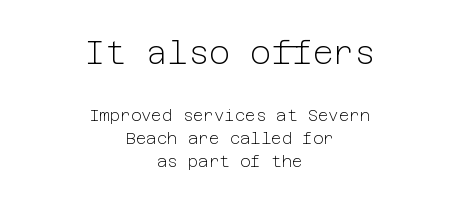
{"serif": "no", "italic": "no", "bold": "no", "weight": "light", "width": "normal", "stroke_contrast": "low", "x_height": "medium", "underline": "no", "align": "center", "line_spacing": "normal", "line_spacing_ratio": 1.45, "letter_spacing": "normal", "letter_spacing_em": 0.0, "larger_block": "first", "size_ratio": 2.0, "glyph_px": 32}
